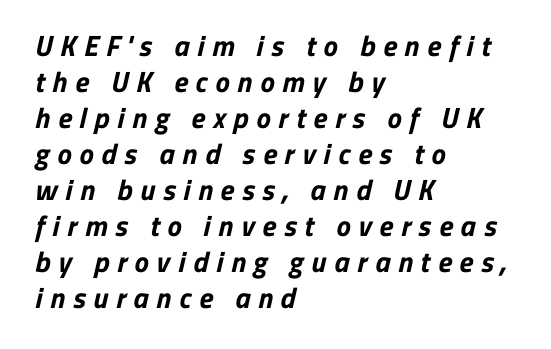
Q: Is the text bold? A: Yes.
Q: Is the typeface a serif or a sans-serif typeface? A: Sans-serif.
Q: Is the text underlined? A: No.
Q: How is the paragraph aligned? A: Left-aligned.
Q: Is the spacing between letters normal or unusually wide? A: Unusually wide.
Q: Width (condensed, normal, or wide)? A: Normal.
Q: Stroke contrast? A: Low.
Q: x-height? A: Medium.
Q: Monospaced? A: No.
